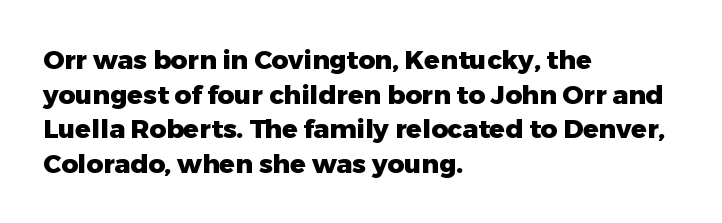
{"italic": "no", "bold": "yes", "underline": "no", "align": "left", "line_spacing": "normal", "line_spacing_ratio": 1.33, "letter_spacing": "normal", "letter_spacing_em": 0.0, "glyph_px": 26}
